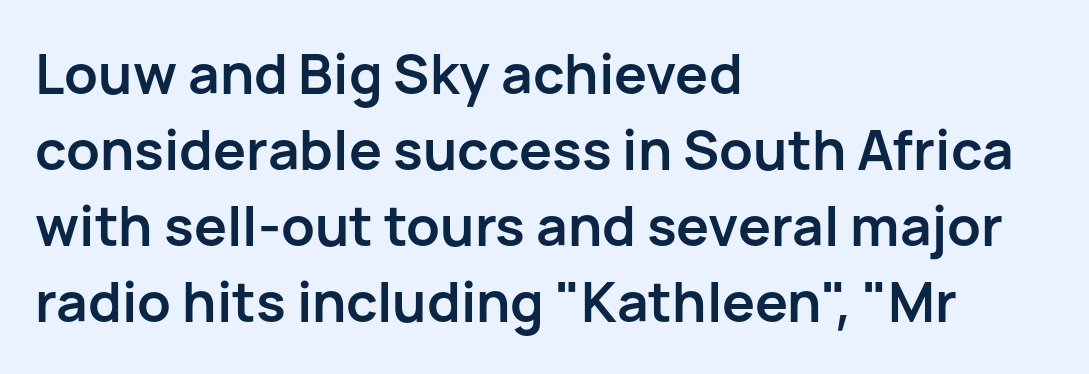
The image shows 55 px semibold sans-serif type, upright; set left-aligned, normal line spacing (1.38x), normal letter spacing, not underlined; low stroke contrast and a medium x-height.
